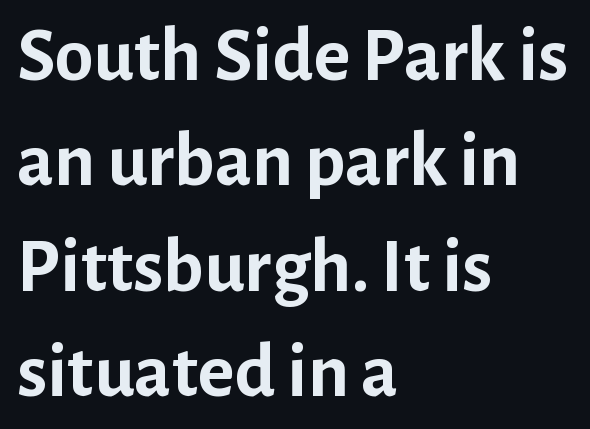
{"serif": "no", "italic": "no", "bold": "yes", "weight": "semibold", "width": "normal", "stroke_contrast": "low", "x_height": "medium", "monospaced": "no", "underline": "no", "align": "left", "line_spacing": "normal", "line_spacing_ratio": 1.35, "letter_spacing": "normal", "letter_spacing_em": 0.0, "glyph_px": 78}
